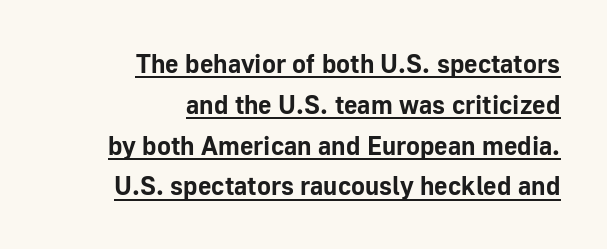
{"italic": "no", "bold": "yes", "underline": "yes", "align": "right", "line_spacing": "normal", "line_spacing_ratio": 1.57, "letter_spacing": "normal", "letter_spacing_em": 0.0, "glyph_px": 26}
